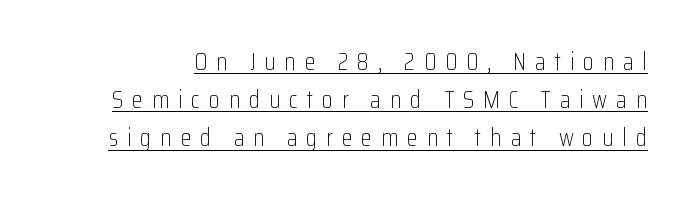
The image shows 25 px text type, upright; set normal line spacing (1.53x), unusually wide letter spacing (+0.35 em), underlined.
